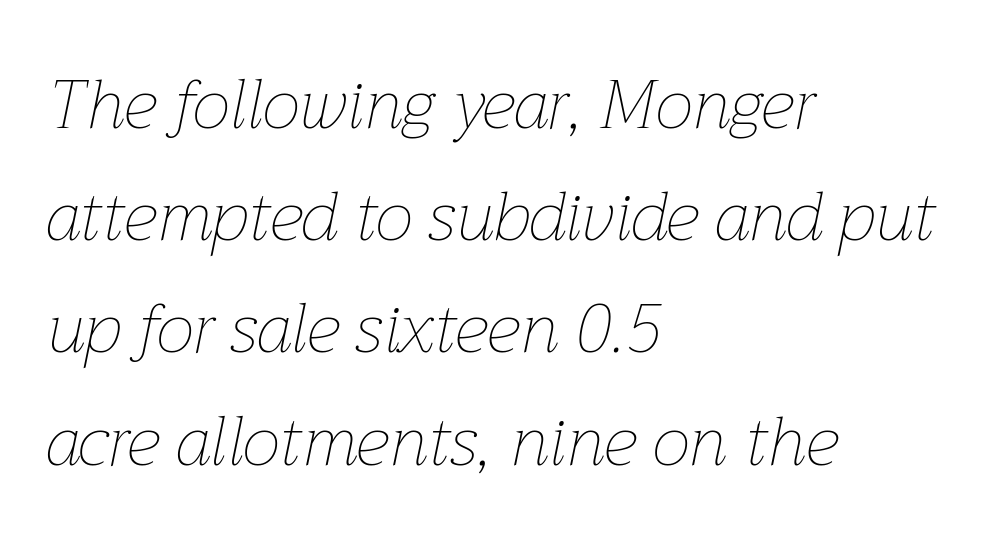
{"italic": "yes", "lean": "right", "slant_degrees": 12, "bold": "no", "weight": "thin", "width": "normal", "stroke_contrast": "low", "x_height": "medium", "monospaced": "no", "underline": "no", "align": "left", "line_spacing": "normal", "line_spacing_ratio": 1.65, "letter_spacing": "normal", "letter_spacing_em": 0.0, "glyph_px": 68}
